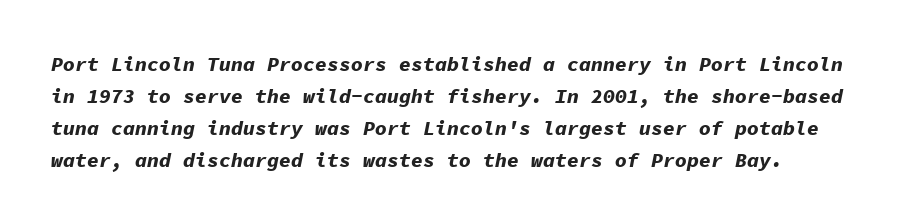
{"italic": "yes", "lean": "right", "slant_degrees": 11, "bold": "yes", "underline": "no", "line_spacing": "normal", "line_spacing_ratio": 1.6, "letter_spacing": "normal", "letter_spacing_em": 0.0, "glyph_px": 20}
